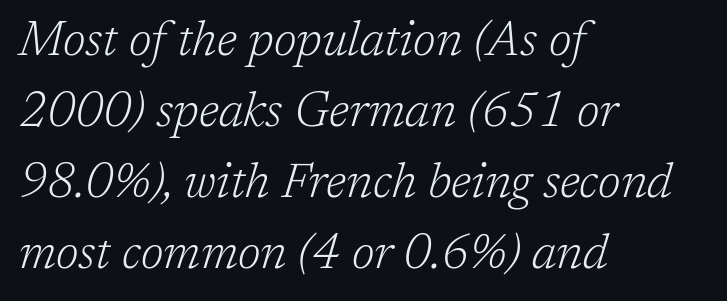
Q: Is the text bold? A: No.
Q: Is the text italic (slanted)? A: Yes, it leans right by about 17 degrees.
Q: Is the typeface a serif or a sans-serif typeface? A: Serif.
Q: Is the text underlined? A: No.
Q: How is the paragraph aligned? A: Left-aligned.
Q: Is the spacing between letters normal or unusually wide? A: Normal.
Q: Is the spacing between lines tight, normal or loose? A: Normal.
Q: Width (condensed, normal, or wide)? A: Normal.
Q: Stroke contrast? A: Low.
Q: x-height? A: Medium.
Q: Monospaced? A: No.
